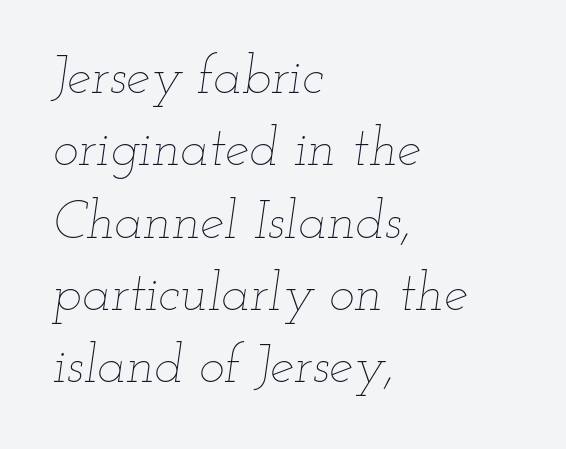
Q: Is the text bold? A: No.
Q: Is the text italic (slanted)? A: Yes, it leans right by about 12 degrees.
Q: Is the text underlined? A: No.
Q: How is the paragraph aligned? A: Left-aligned.
Q: Is the spacing between letters normal or unusually wide? A: Normal.
Q: Is the spacing between lines tight, normal or loose? A: Normal.
Q: Width (condensed, normal, or wide)? A: Wide.
Q: Stroke contrast? A: Low.
Q: x-height? A: Small.
Q: Monospaced? A: No.
